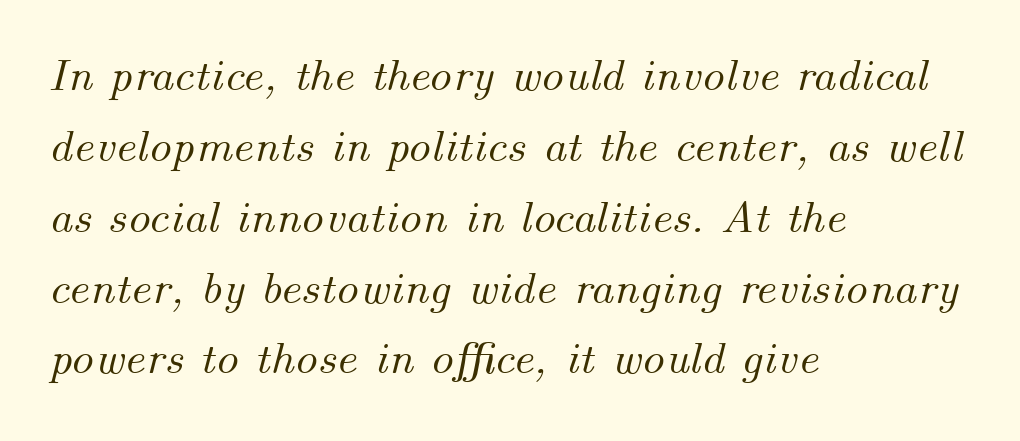
Is this a fixed-width face? No — the glyphs have proportional, varying widths. Where is the straight margin? On the left. The words here are not underlined. Students, observe: this is what conventionally led text looks like.
